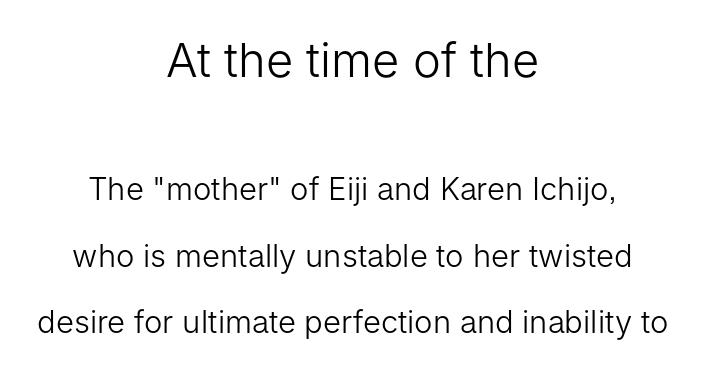
{"serif": "no", "italic": "no", "bold": "no", "weight": "light", "width": "normal", "stroke_contrast": "low", "x_height": "medium", "monospaced": "no", "underline": "no", "align": "center", "line_spacing": "loose", "line_spacing_ratio": 2.14, "letter_spacing": "normal", "letter_spacing_em": 0.0, "larger_block": "first", "size_ratio": 1.52, "glyph_px": 47}
